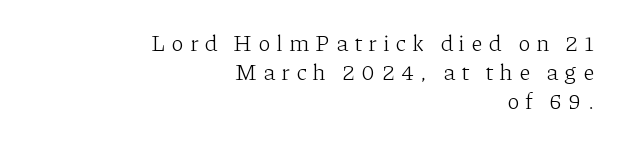
The text block is weighted toward the right margin, trailing off unevenly leftward. In terms of posture, this sample is upright. Weight: not bold — regular or lighter. Evenly set lines give the paragraph a standard silhouette. The strip under each line holds only bare page.
